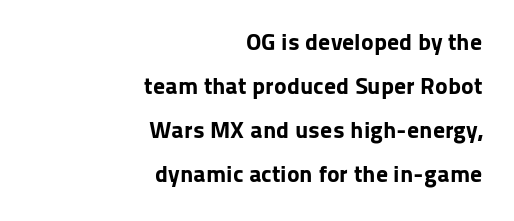
{"italic": "no", "bold": "yes", "underline": "no", "align": "right", "line_spacing_ratio": 1.84, "letter_spacing": "normal", "letter_spacing_em": 0.0, "glyph_px": 24}
